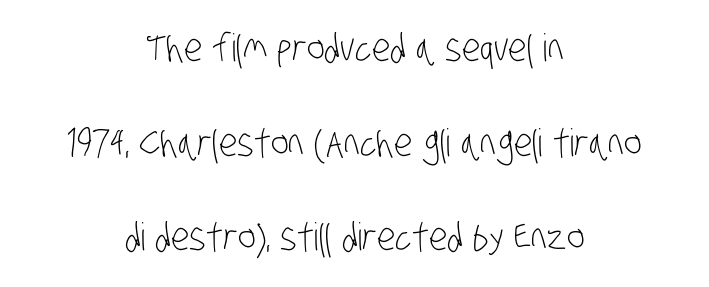
The block of text is sparse from top to bottom, with ample space between rows. Classification — sans serif. Rule under the text: the space is simply empty. This rendering uses center alignment, leaving both contours irregular but symmetric. The face looks like a standard text weight, possibly lighter.
